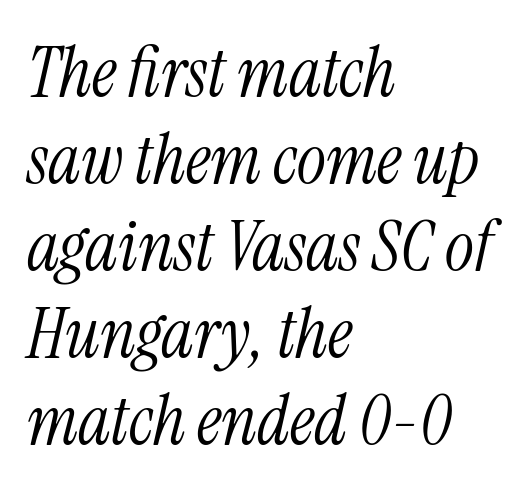
{"serif": "yes", "italic": "yes", "lean": "right", "slant_degrees": 13, "bold": "no", "weight": "light", "width": "condensed", "stroke_contrast": "medium", "x_height": "medium", "monospaced": "no", "underline": "no", "align": "left", "line_spacing": "normal", "line_spacing_ratio": 1.26, "letter_spacing": "normal", "letter_spacing_em": 0.0, "glyph_px": 69}
